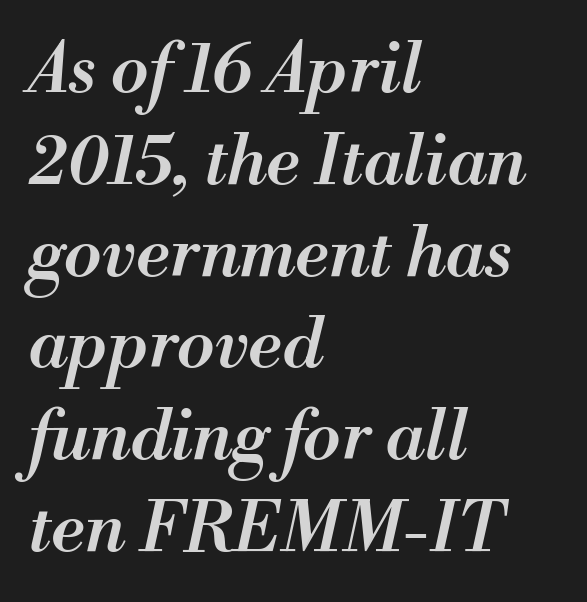
The glyphs are unaccompanied by any horizontal stroke below them. Words appear dense and cohesive because spacing is normal. Caption: multi-line text, flush left, ragged right. Stroke thickness is moderately raised; the sample reads as semibold. The rendering uses natural spacing where letterforms have individual widths. The passage shown stacks its lines at a standard gap.
